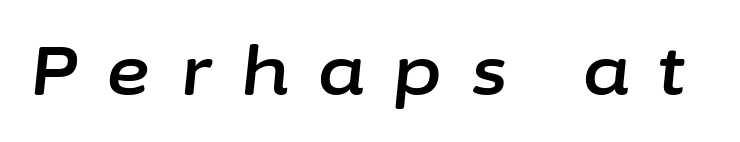
Q: Is the text italic (slanted)? A: Yes, it leans right by about 6 degrees.
Q: Is the text underlined? A: No.
Q: Is the spacing between letters normal or unusually wide? A: Unusually wide.
Q: Width (condensed, normal, or wide)? A: Normal.
Q: Stroke contrast? A: Low.
Q: x-height? A: Medium.
Q: Monospaced? A: No.
